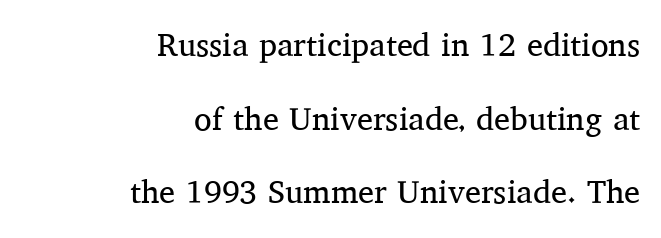
{"serif": "yes", "italic": "no", "bold": "no", "weight": "regular", "width": "normal", "stroke_contrast": "medium", "x_height": "medium", "monospaced": "no", "underline": "no", "align": "right", "line_spacing": "loose", "line_spacing_ratio": 2.3, "letter_spacing": "normal", "letter_spacing_em": 0.0, "glyph_px": 32}
